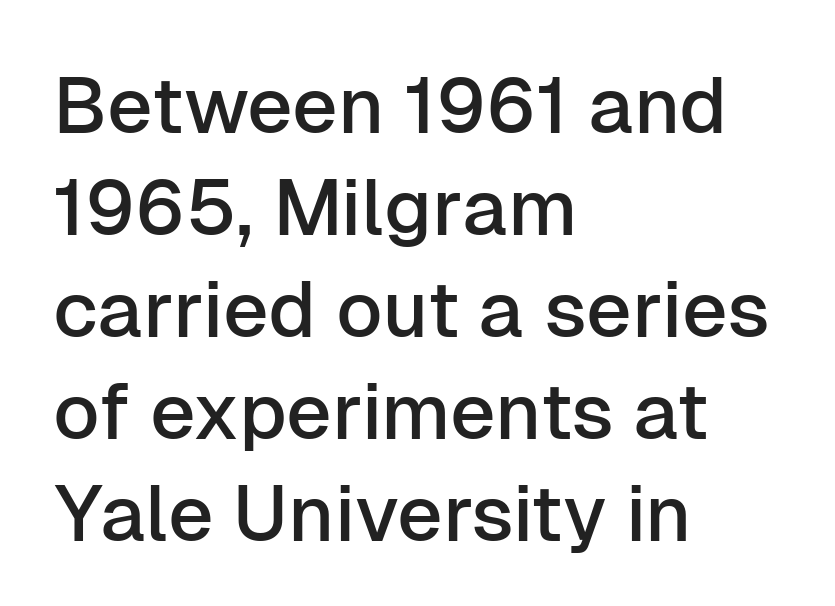
Q: Is the text italic (slanted)? A: No, it is upright.
Q: Is the typeface a serif or a sans-serif typeface? A: Sans-serif.
Q: Is the text underlined? A: No.
Q: How is the paragraph aligned? A: Left-aligned.
Q: Is the spacing between letters normal or unusually wide? A: Normal.
Q: Is the spacing between lines tight, normal or loose? A: Normal.
Q: Width (condensed, normal, or wide)? A: Normal.
Q: Stroke contrast? A: Low.
Q: x-height? A: Medium.
Q: Monospaced? A: No.
